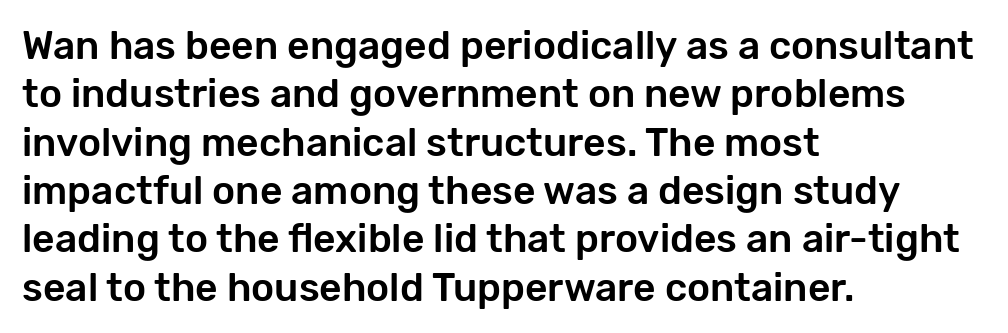
Looks like regular typesetting: each glyph gets only the width it needs. These lines stack with their left ends in a neat column. The letters carry no serifs — their stems end cleanly without finishing strokes. Every character sits straight up, as roman type does. Short note: letters normally spaced.
